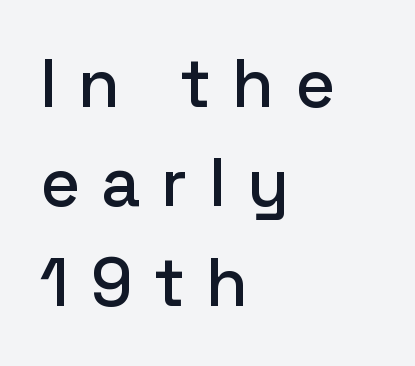
Is the letter spacing exaggerated? Yes — the characters are pushed far apart. The font family rendered here belongs to the sans-serif group. Do the characters align in a grid? No, the font is proportional. Unmarked baselines from the first word to the last.
